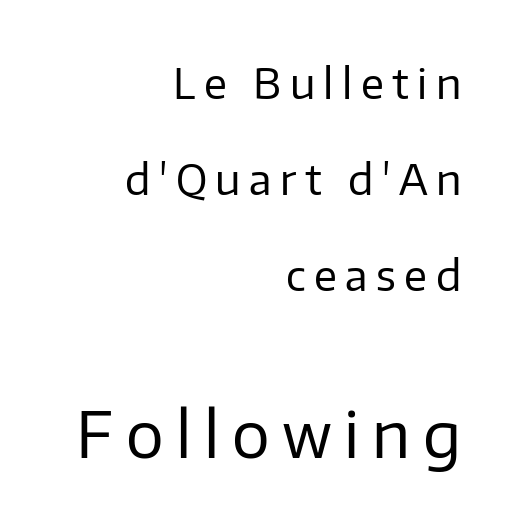
{"serif": "no", "italic": "no", "bold": "no", "weight": "regular", "width": "normal", "stroke_contrast": "low", "x_height": "medium", "monospaced": "no", "underline": "no", "align": "right", "line_spacing": "loose", "line_spacing_ratio": 2.28, "letter_spacing": "wide", "letter_spacing_em": 0.2, "larger_block": "second", "size_ratio": 1.5, "glyph_px": 63}
